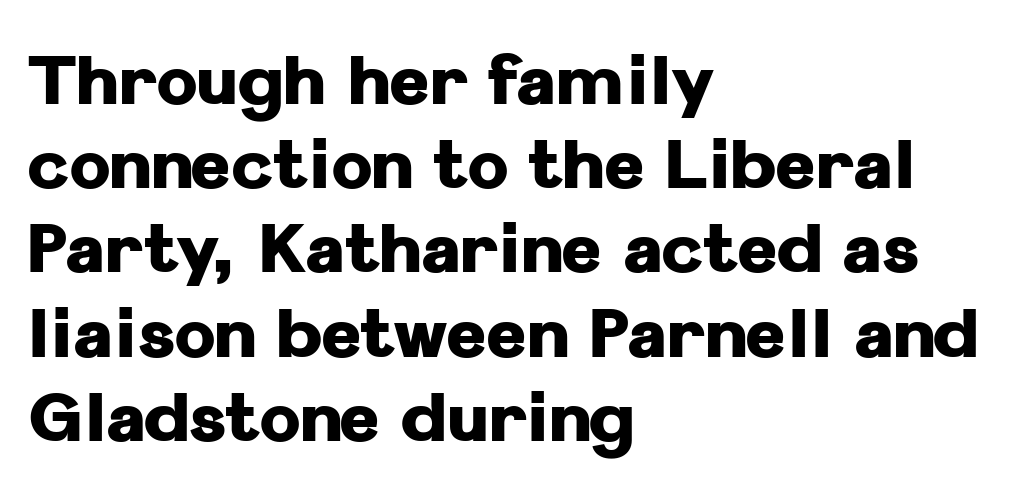
Q: Is the text bold? A: Yes.
Q: Is the text italic (slanted)? A: No, it is upright.
Q: Is the typeface a serif or a sans-serif typeface? A: Sans-serif.
Q: Is the text underlined? A: No.
Q: How is the paragraph aligned? A: Left-aligned.
Q: Is the spacing between letters normal or unusually wide? A: Normal.
Q: Width (condensed, normal, or wide)? A: Normal.
Q: Stroke contrast? A: Low.
Q: x-height? A: Medium.
Q: Monospaced? A: No.
